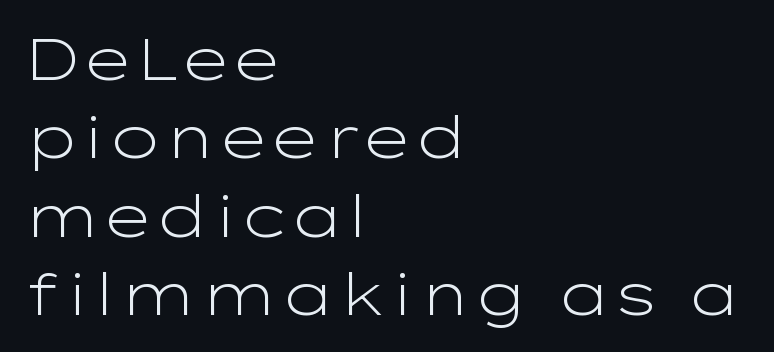
{"serif": "no", "italic": "no", "bold": "no", "weight": "light", "width": "wide", "stroke_contrast": "low", "x_height": "medium", "monospaced": "no", "underline": "no", "align": "left", "line_spacing": "normal", "line_spacing_ratio": 1.35, "letter_spacing": "normal", "letter_spacing_em": 0.0, "glyph_px": 58}
